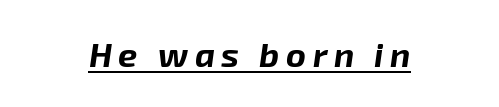
You'd pick this weight for a headline — it's a proper bold. The passage shown is underscored from start to finish. Typeset on center — no edge is straight. Characters are canted at an angle relative to the baseline's perpendicular.
